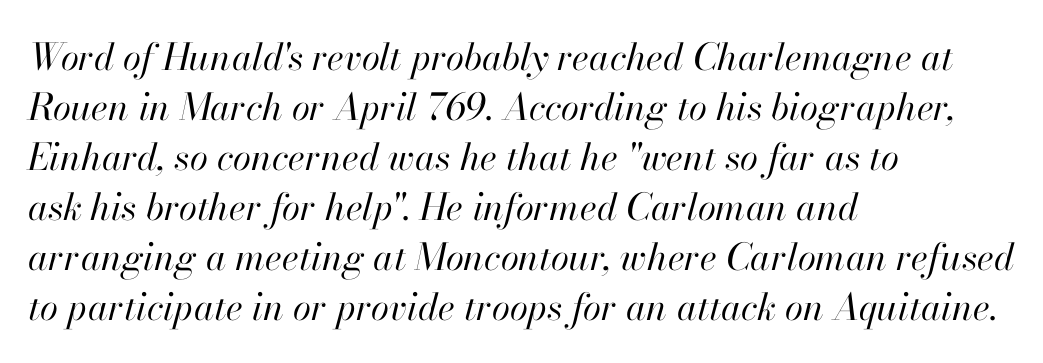
Spacing verdict: proportional, widths tailored to each character. Unmarked baselines from the first word to the last. Unbolded letterforms with no extra heft. The lines sit at an ordinary, default distance from one another. This rendering leaves character spacing at its baseline value.
